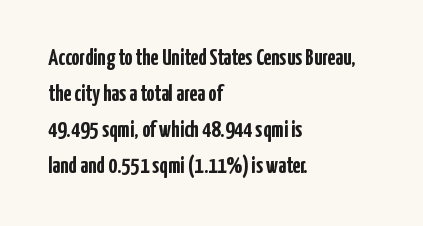
Q: Is the text bold? A: Yes.
Q: Is the text italic (slanted)? A: No, it is upright.
Q: Is the text underlined? A: No.
Q: How is the paragraph aligned? A: Left-aligned.
Q: Is the spacing between letters normal or unusually wide? A: Normal.
Q: Is the spacing between lines tight, normal or loose? A: Normal.
